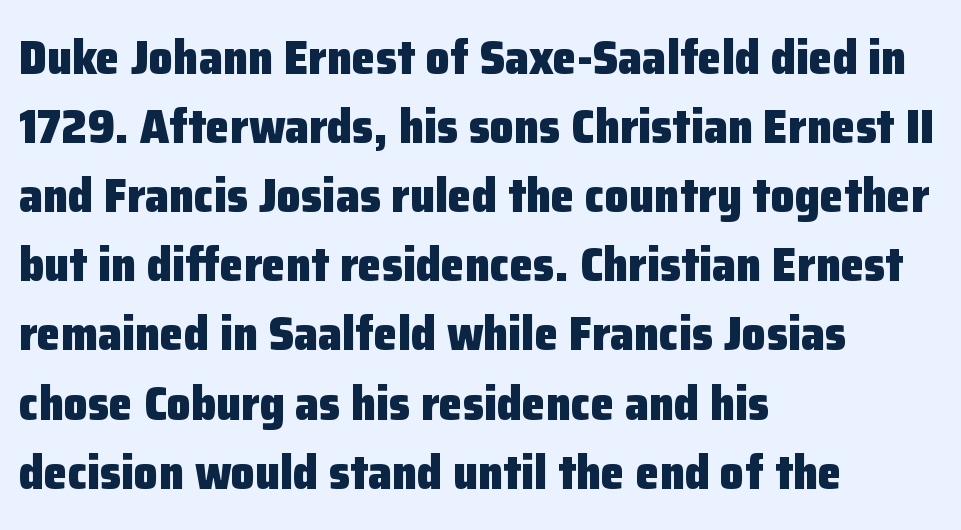
The image shows 48 px heavy sans-serif type, upright; set left-aligned, normal line spacing (1.44x), normal letter spacing, not underlined; low stroke contrast and a medium x-height.
